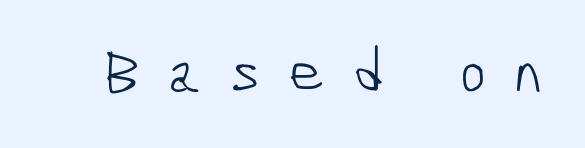
Type without underlining. Students, note that the glyphs here are deliberately spaced far apart. Nothing heavy about these letters — not bold at all. Regarding serifs, this sample does without them. Is this a fixed-width face? No — the glyphs have proportional, varying widths.
